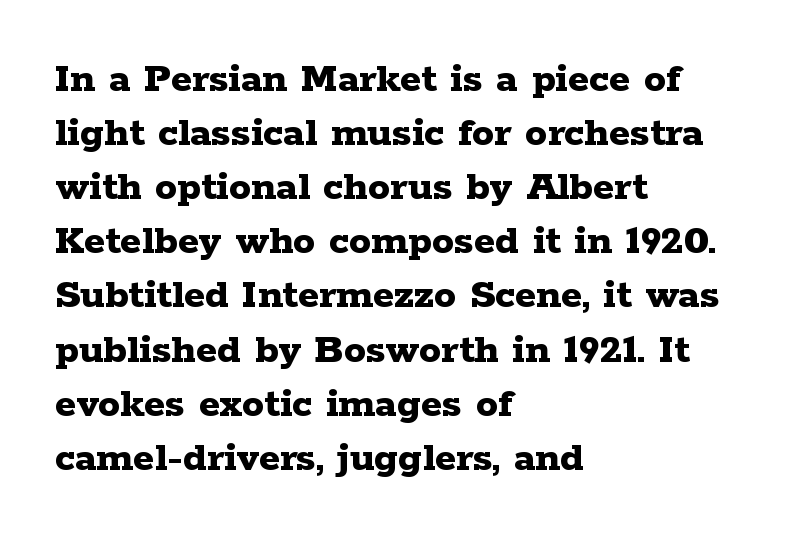
Q: Is the text bold? A: Yes.
Q: Is the text italic (slanted)? A: No, it is upright.
Q: Is the typeface a serif or a sans-serif typeface? A: Serif.
Q: Is the text underlined? A: No.
Q: How is the paragraph aligned? A: Left-aligned.
Q: Is the spacing between letters normal or unusually wide? A: Normal.
Q: Width (condensed, normal, or wide)? A: Wide.
Q: Stroke contrast? A: Low.
Q: x-height? A: Medium.
Q: Monospaced? A: No.
